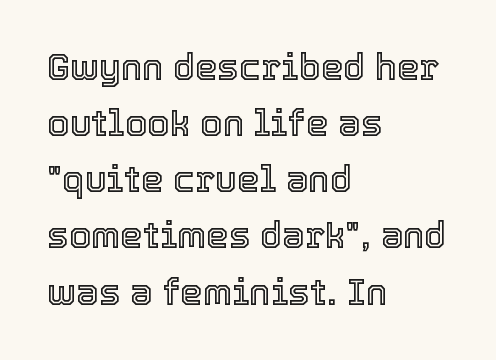
Standard letterfit; no display-style spreading of the glyphs. These lines are rendered in a variable-pitch font. Vertically, the passage feels balanced, rows spaced as you'd expect. Rendered with straight, roman letterforms.
